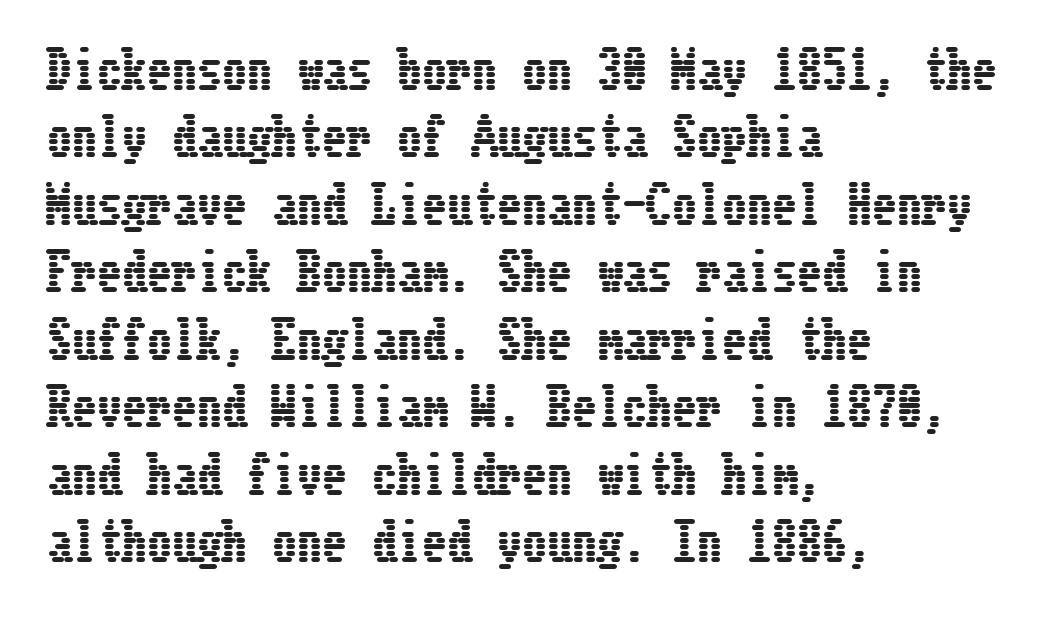
The image shows 50 px condensed type, upright; set left-aligned, normal line spacing (1.35x), normal letter spacing, not underlined; low stroke contrast and a medium x-height.
